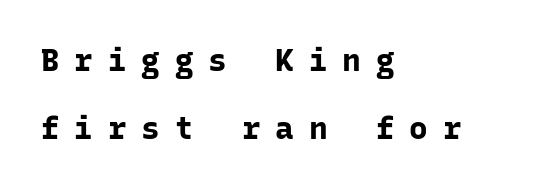
The image shows 31 px bold sans-serif type, upright, monospaced; set left-aligned, loose line spacing (2.2x), unusually wide letter spacing (+0.48 em), not underlined; low stroke contrast and a medium x-height.
